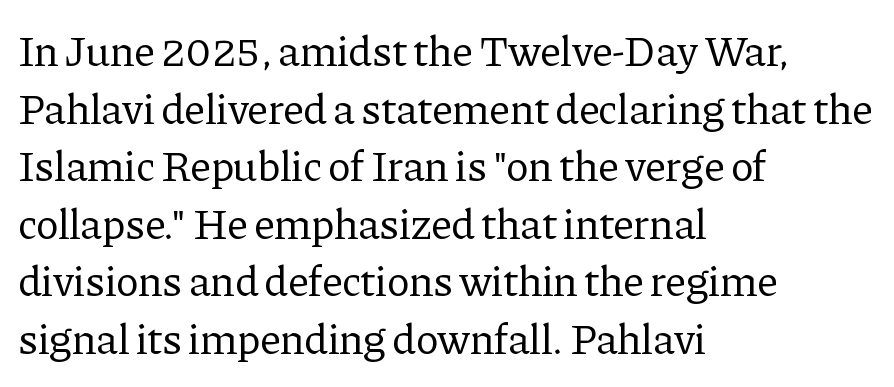
Q: Is the text bold? A: No.
Q: Is the text italic (slanted)? A: No, it is upright.
Q: Is the typeface a serif or a sans-serif typeface? A: Serif.
Q: Is the text underlined? A: No.
Q: How is the paragraph aligned? A: Left-aligned.
Q: Is the spacing between letters normal or unusually wide? A: Normal.
Q: Is the spacing between lines tight, normal or loose? A: Normal.
Q: Width (condensed, normal, or wide)? A: Normal.
Q: Stroke contrast? A: Low.
Q: x-height? A: Medium.
Q: Monospaced? A: No.
